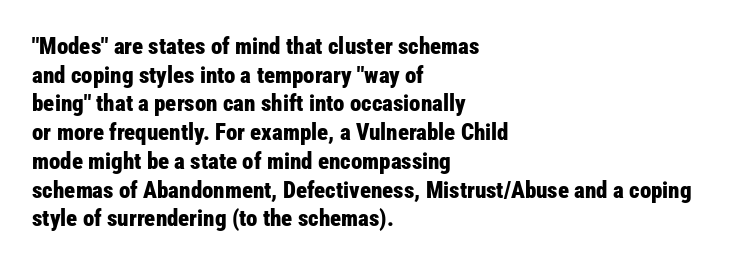
Q: Is the text bold? A: Yes.
Q: Is the text italic (slanted)? A: No, it is upright.
Q: Is the text underlined? A: No.
Q: How is the paragraph aligned? A: Left-aligned.
Q: Is the spacing between letters normal or unusually wide? A: Normal.
Q: Is the spacing between lines tight, normal or loose? A: Normal.
